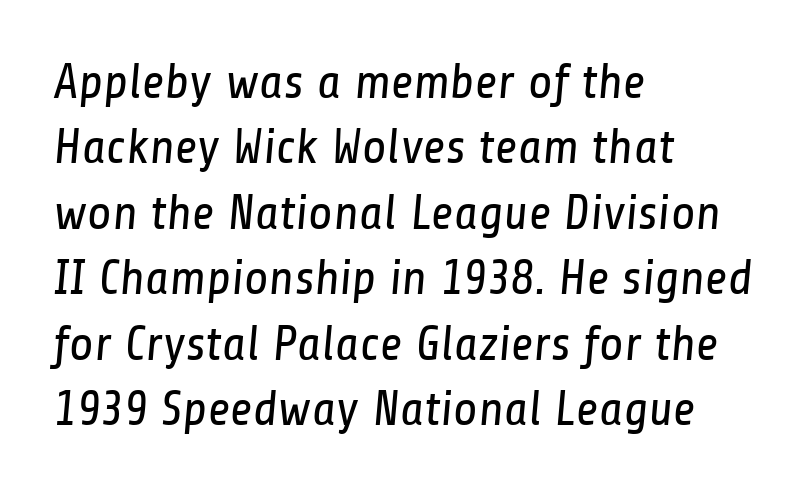
The image shows 50 px regular-weight, condensed sans-serif type; set left-aligned, normal line spacing (1.31x), normal letter spacing, not underlined; low stroke contrast and a medium x-height.
